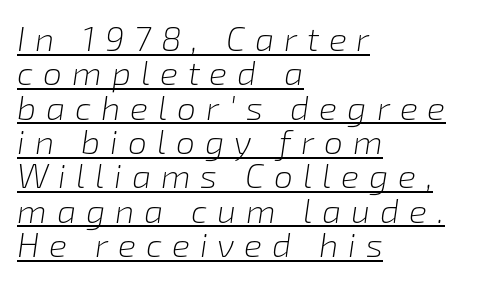
Slanted lettering throughout. Is there an underline? Yes — a line sits under the letters. Spacing between characters has been opened up far beyond the box default. The face used here is proportionally spaced, like ordinary book or web type. The designer dialed line spacing down below the default. The face looks like a standard text weight, possibly lighter.
